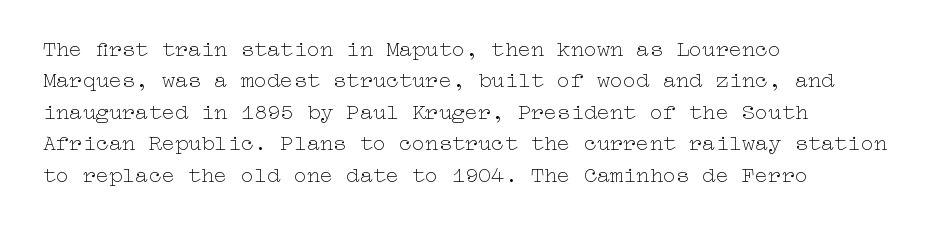
{"italic": "no", "bold": "no", "underline": "no", "align": "left", "line_spacing": "normal", "line_spacing_ratio": 1.43, "letter_spacing": "normal", "letter_spacing_em": 0.0, "glyph_px": 22}
